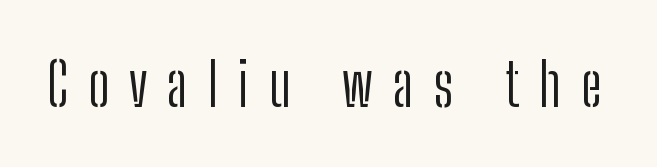
Caption: expanded tracking, letters set apart. Every stem runs plumb, perpendicular to the baseline. Vertical stems look standard width or narrower in stroke. Nothing sits at the stroke ends, so this counts as sans-serif. Here the designer chose a conventional face with non-uniform glyph widths.
